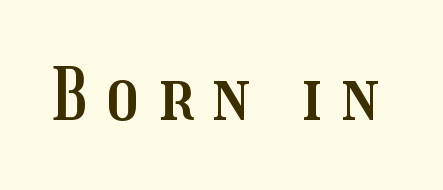
{"italic": "no", "width": "condensed", "stroke_contrast": "medium", "x_height": "medium", "monospaced": "no", "underline": "no", "letter_spacing": "wide", "letter_spacing_em": 0.27, "glyph_px": 71}
